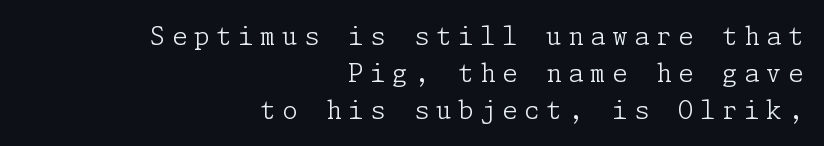
Regular leading. The type sits square on the baseline with zero lean. Has an underline been added? It has not. The setting favours the right margin, as signatures and pull-quotes sometimes do.
